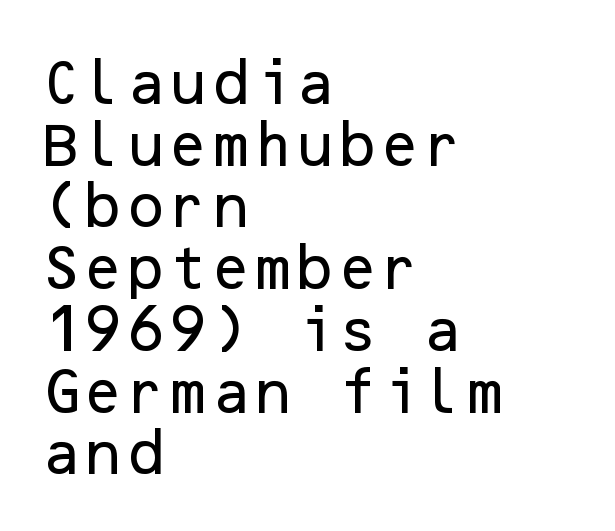
Q: Is the text italic (slanted)? A: No, it is upright.
Q: Is the typeface a serif or a sans-serif typeface? A: Sans-serif.
Q: Is the text underlined? A: No.
Q: How is the paragraph aligned? A: Left-aligned.
Q: Is the spacing between letters normal or unusually wide? A: Normal.
Q: Is the spacing between lines tight, normal or loose? A: Normal.
Q: Width (condensed, normal, or wide)? A: Normal.
Q: Stroke contrast? A: Low.
Q: x-height? A: Medium.
